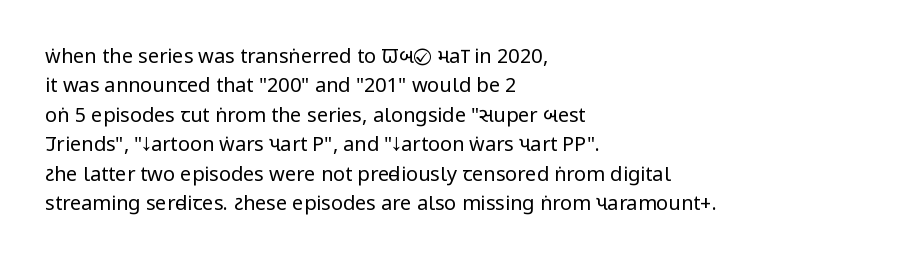
The image shows 20 px text type, upright; set left-aligned, normal line spacing (1.47x), normal letter spacing, not underlined.
